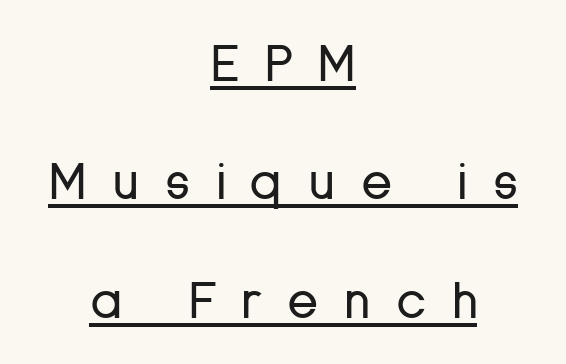
Leading: increased. The designer went with a sans here, leaving each stem footless. Proportional: the letters do not fall into vertical columns. Letters have the restrained weight of plain body copy at most. Leftover space on each line is divided equally before and after the words.
